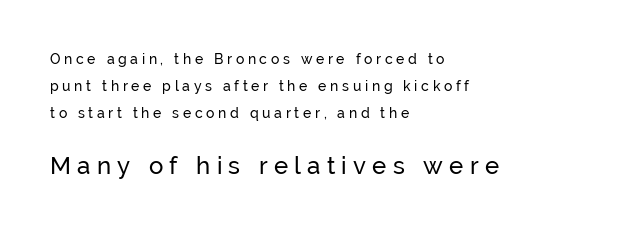
Q: Is the text italic (slanted)? A: No, it is upright.
Q: Is the text underlined? A: No.
Q: How is the paragraph aligned? A: Left-aligned.
Q: Is the spacing between letters normal or unusually wide? A: Unusually wide.
Q: Is the spacing between lines tight, normal or loose? A: Loose.
Q: Which block of text is set in a larger size, the first (top) or the second (bottom)? A: The second (bottom) one.
